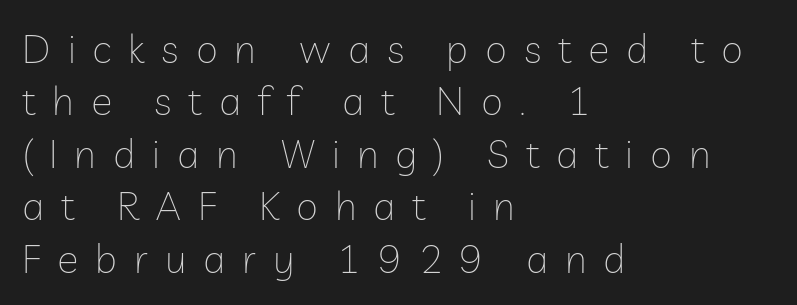
Q: Is the text bold? A: No.
Q: Is the text italic (slanted)? A: No, it is upright.
Q: Is the typeface a serif or a sans-serif typeface? A: Sans-serif.
Q: Is the text underlined? A: No.
Q: How is the paragraph aligned? A: Left-aligned.
Q: Is the spacing between letters normal or unusually wide? A: Unusually wide.
Q: Is the spacing between lines tight, normal or loose? A: Normal.
Q: Width (condensed, normal, or wide)? A: Normal.
Q: Stroke contrast? A: Low.
Q: x-height? A: Medium.
Q: Monospaced? A: No.
